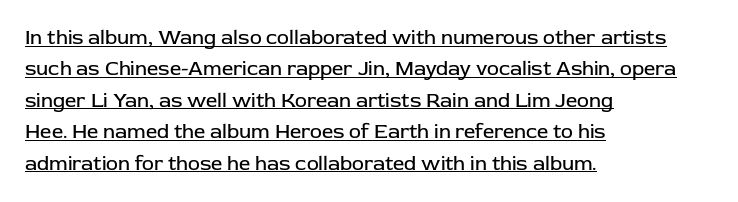
Q: Is the text bold? A: No.
Q: Is the text italic (slanted)? A: No, it is upright.
Q: Is the text underlined? A: Yes.
Q: How is the paragraph aligned? A: Left-aligned.
Q: Is the spacing between letters normal or unusually wide? A: Normal.
Q: Is the spacing between lines tight, normal or loose? A: Normal.
